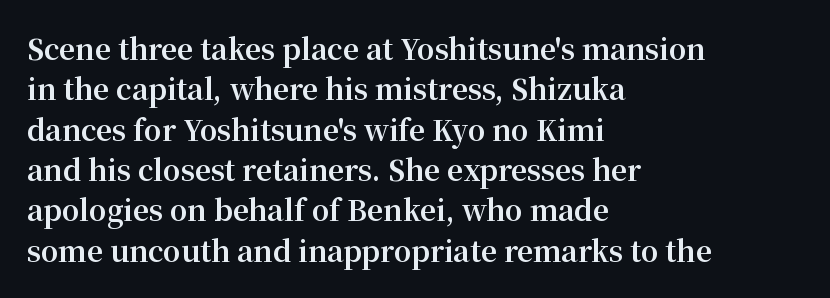
Regarding leading, the lines here are spaced in the standard way. Letters rest on an invisible, unmarked baseline. The glyphs in this specimen are seriffed. You can tell it's not italic because the verticals are truly vertical.
